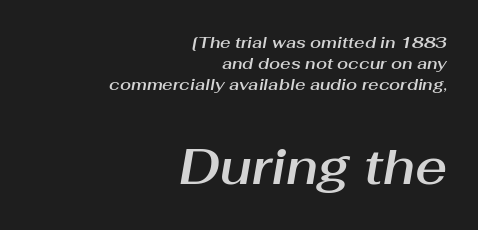
Each new line begins a customary step beneath the previous one. The passage shown is typed in a proportional face where columns would drift. There's an unmistakable incline to the writing here. Reading down the block, your eye finds every line finishing at a fixed right position.
